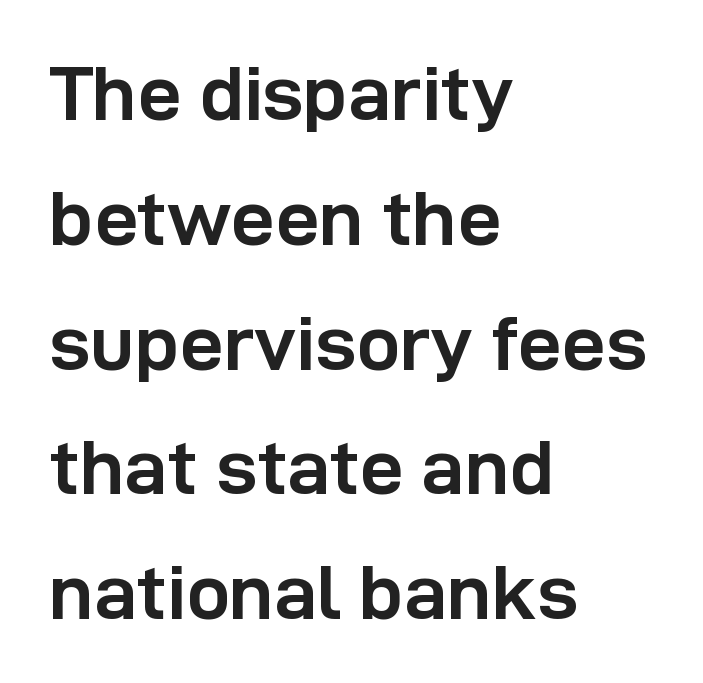
Interline gaps are of average width in this sample. The glyphs are unaccompanied by any horizontal stroke below them. Designer's note — italics off, roman on. What kind of face is this? One without serifs — a sans.
